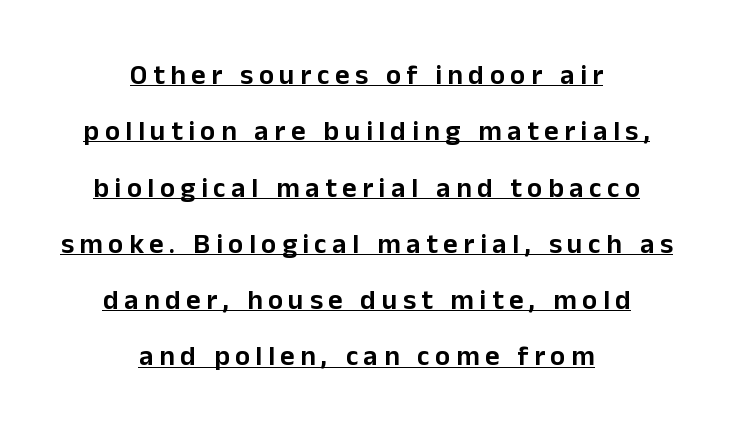
{"serif": "no", "italic": "no", "width": "normal", "stroke_contrast": "low", "x_height": "medium", "monospaced": "no", "underline": "yes", "align": "center", "line_spacing": "loose", "line_spacing_ratio": 2.01, "letter_spacing": "wide", "letter_spacing_em": 0.2, "glyph_px": 28}
